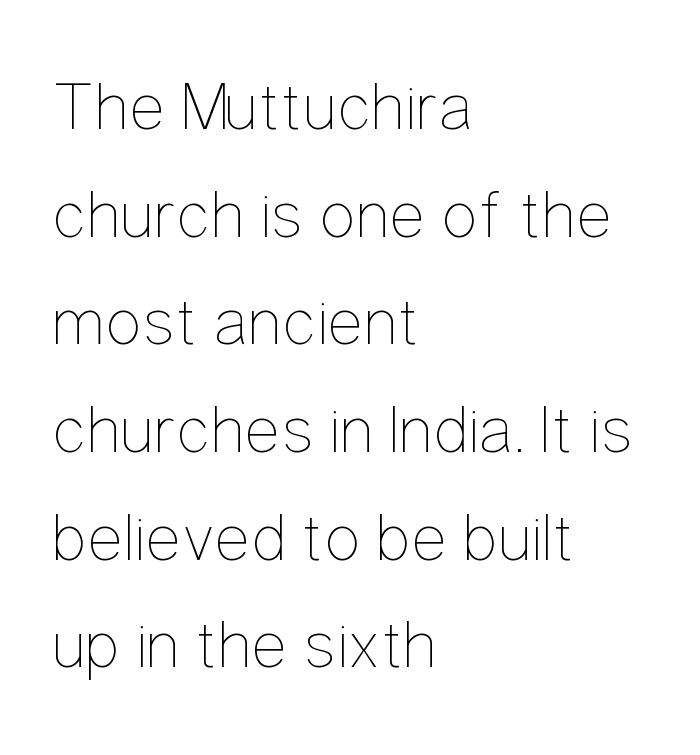
No letter is thick-stroked: the sample isn't bold. A typesetter would call this leading conventional body-copy spacing. What stands out about the letter spacing? Nothing — it is the standard amount. Italic? Not at all — the glyphs are vertical.
